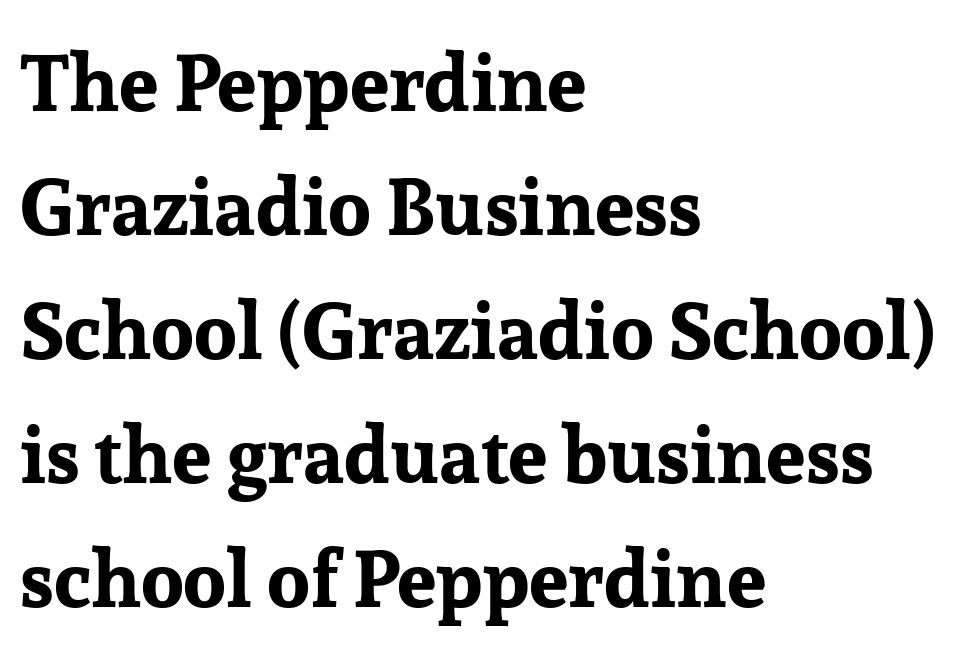
Q: Is the text bold? A: Yes.
Q: Is the text italic (slanted)? A: No, it is upright.
Q: Is the typeface a serif or a sans-serif typeface? A: Serif.
Q: Is the text underlined? A: No.
Q: How is the paragraph aligned? A: Left-aligned.
Q: Is the spacing between letters normal or unusually wide? A: Normal.
Q: Is the spacing between lines tight, normal or loose? A: Normal.
Q: Width (condensed, normal, or wide)? A: Normal.
Q: Stroke contrast? A: Low.
Q: x-height? A: Medium.
Q: Monospaced? A: No.
